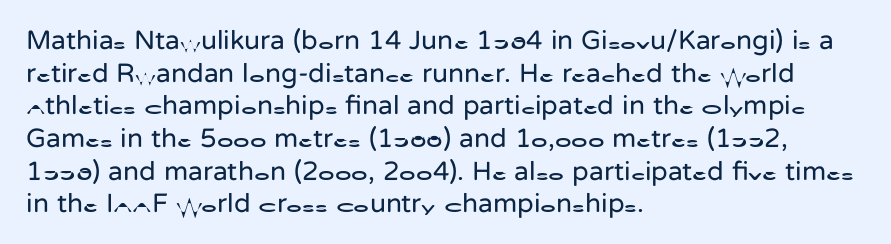
{"italic": "no", "bold": "no", "underline": "no", "align": "left", "line_spacing_ratio": 1.21, "letter_spacing": "normal", "letter_spacing_em": 0.0, "glyph_px": 27}
